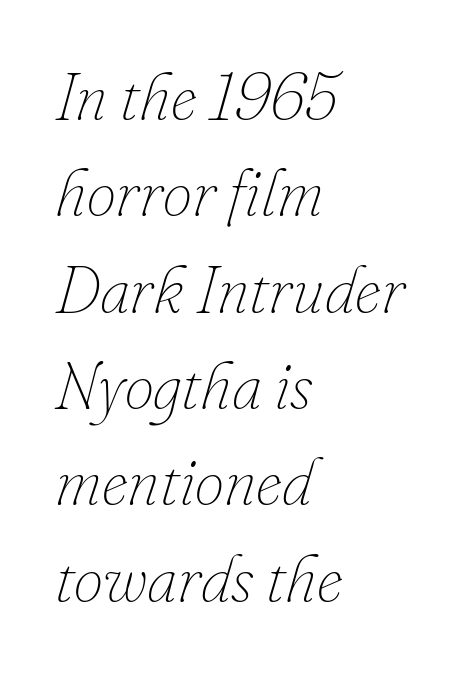
Q: Is the text bold? A: No.
Q: Is the text italic (slanted)? A: Yes, it leans right by about 16 degrees.
Q: Is the text underlined? A: No.
Q: How is the paragraph aligned? A: Left-aligned.
Q: Is the spacing between letters normal or unusually wide? A: Normal.
Q: Is the spacing between lines tight, normal or loose? A: Normal.
Q: Width (condensed, normal, or wide)? A: Normal.
Q: Stroke contrast? A: Low.
Q: x-height? A: Small.
Q: Monospaced? A: No.
